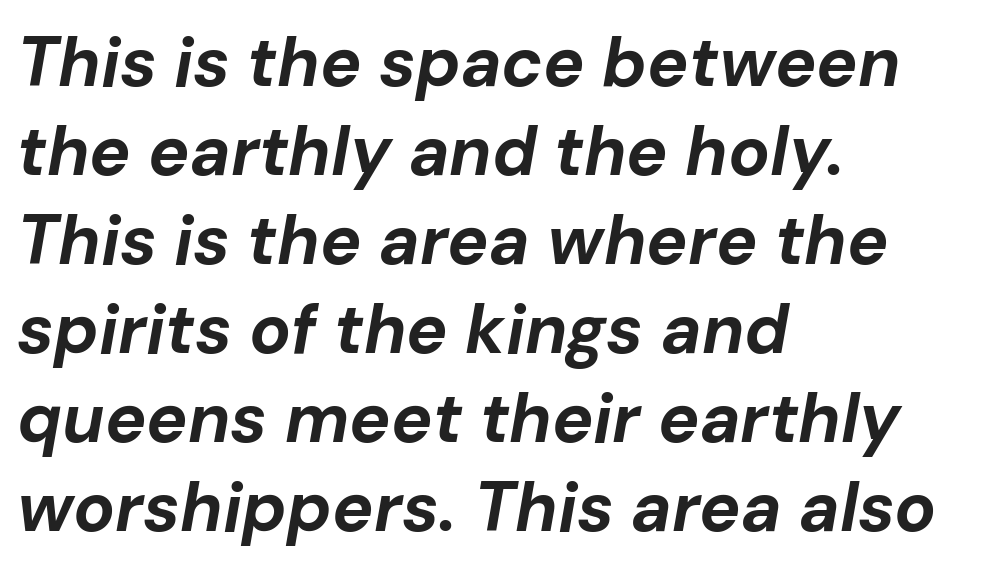
The image shows 69 px bold type, italic (leaning right); set left-aligned, normal line spacing (1.29x), normal letter spacing, not underlined; low stroke contrast and a medium x-height.
